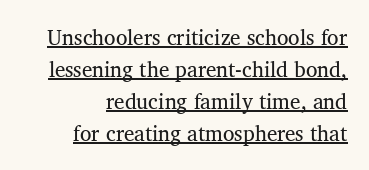
{"bold": "no", "underline": "yes", "align": "right", "line_spacing": "normal", "line_spacing_ratio": 1.53, "letter_spacing": "normal", "letter_spacing_em": 0.0, "glyph_px": 21}
